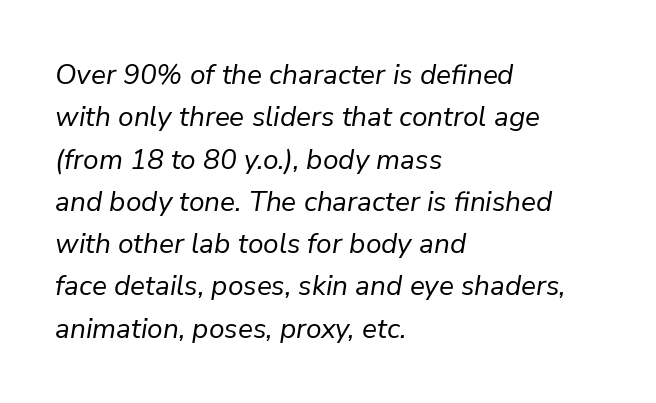
The face used here is rendered with its standard letterfit. Decoration check: the copy has no underline. Is the stroke heavy? The answer is a plain regular-or-lighter. Layout note: lines flush left.
